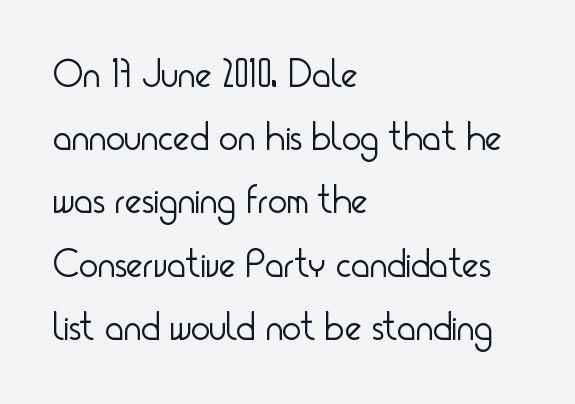
{"serif": "no", "italic": "no", "bold": "no", "weight": "light", "width": "condensed", "stroke_contrast": "low", "x_height": "small", "monospaced": "no", "underline": "no", "align": "left", "line_spacing": "normal", "line_spacing_ratio": 1.58, "letter_spacing": "normal", "letter_spacing_em": 0.0, "glyph_px": 40}
